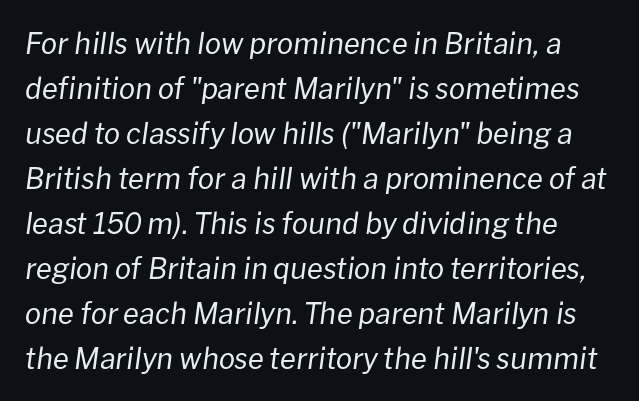
Q: Is the text bold? A: No.
Q: Is the text italic (slanted)? A: Yes, it leans right by about 8 degrees.
Q: Is the text underlined? A: No.
Q: Is the spacing between letters normal or unusually wide? A: Normal.
Q: Is the spacing between lines tight, normal or loose? A: Normal.
Q: Width (condensed, normal, or wide)? A: Normal.
Q: Stroke contrast? A: Low.
Q: x-height? A: Medium.
Q: Monospaced? A: No.
